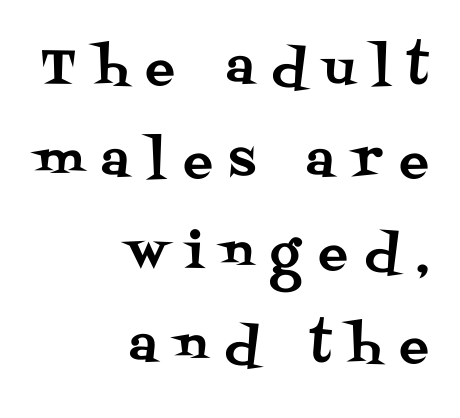
The image shows 49 px serif type, upright; set right-aligned, line spacing 1.89x, unusually wide letter spacing (+0.36 em), not underlined; medium stroke contrast and a large x-height.
